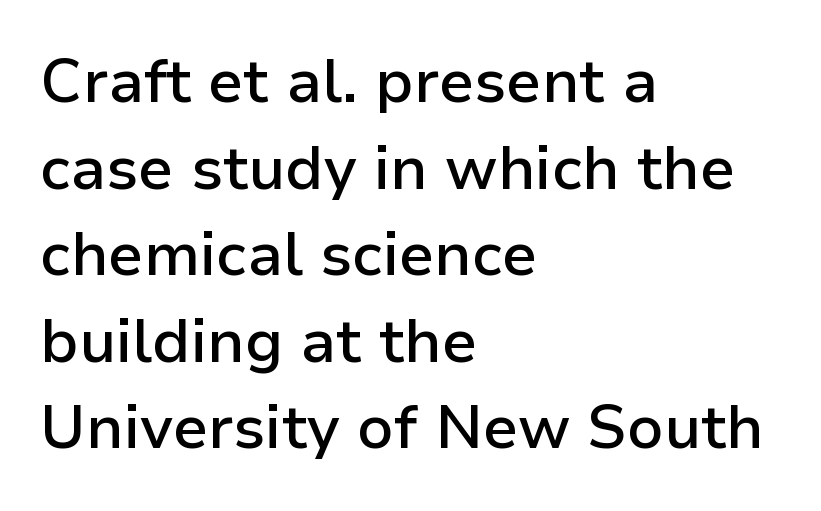
These lines carry some extra weight — a demibold, not a full bold. Leading: standard. Plain, unruled lines of type. In terms of letterspacing, this is plain default setting. You could not count columns in this text — the font is proportionally spaced. The font's upright variant was chosen for this text.
